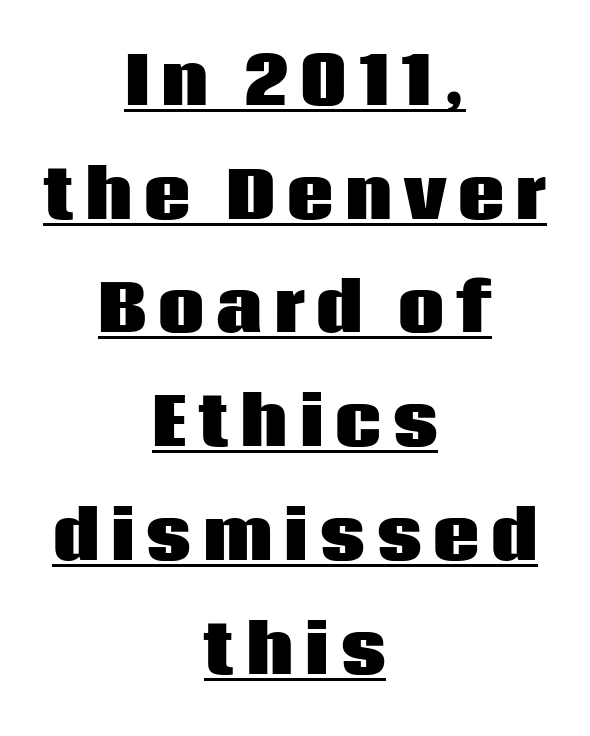
Q: Is the text bold? A: Yes.
Q: Is the text italic (slanted)? A: No, it is upright.
Q: Is the typeface a serif or a sans-serif typeface? A: Sans-serif.
Q: Is the text underlined? A: Yes.
Q: How is the paragraph aligned? A: Centered.
Q: Width (condensed, normal, or wide)? A: Normal.
Q: Stroke contrast? A: Low.
Q: x-height? A: Large.
Q: Monospaced? A: No.
